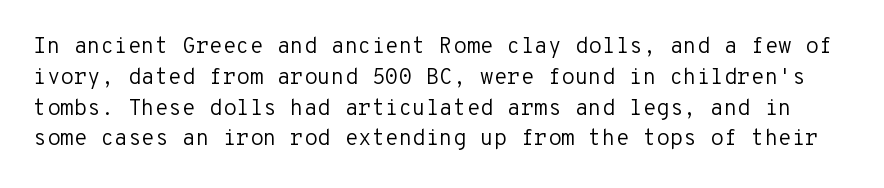
The line texture is even and compact thanks to regular tracking. Weight: not bold — regular or lighter. Bare-footed words on every line. Italic: no, the glyphs are upright roman. Normally led — the rows are evenly, conventionally spaced.
